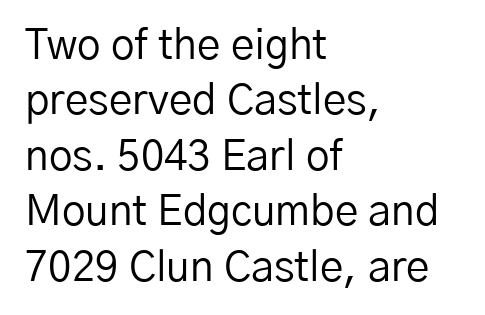
{"serif": "no", "italic": "no", "bold": "no", "weight": "regular", "width": "normal", "stroke_contrast": "low", "x_height": "medium", "monospaced": "no", "underline": "no", "align": "left", "line_spacing": "normal", "line_spacing_ratio": 1.32, "letter_spacing": "normal", "letter_spacing_em": 0.0, "glyph_px": 42}
